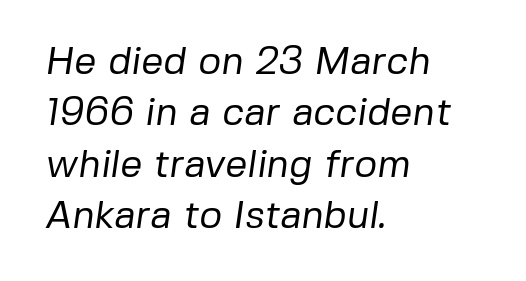
The image shows 39 px regular-weight sans-serif type; set left-aligned, normal line spacing (1.32x), normal letter spacing, not underlined; low stroke contrast and a medium x-height.
